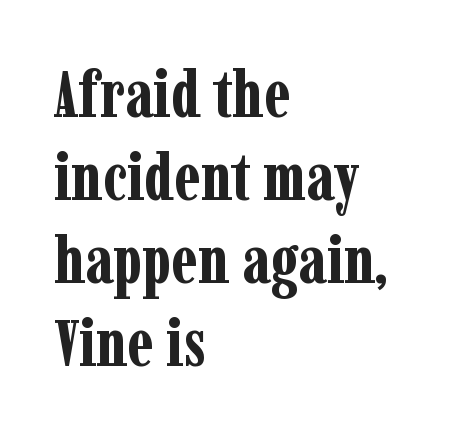
{"serif": "yes", "italic": "no", "bold": "yes", "weight": "bold", "width": "condensed", "stroke_contrast": "low", "x_height": "medium", "monospaced": "no", "underline": "no", "align": "left", "line_spacing": "normal", "line_spacing_ratio": 1.26, "letter_spacing": "normal", "letter_spacing_em": 0.0, "glyph_px": 66}
